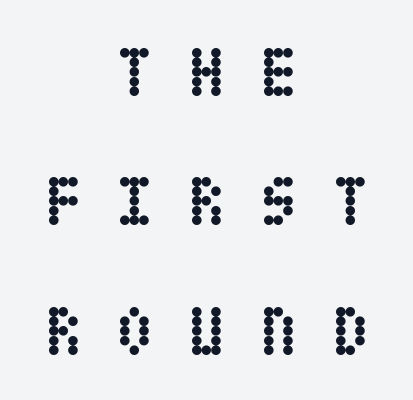
Q: Is the text bold? A: Yes.
Q: Is the text italic (slanted)? A: No, it is upright.
Q: Is the text underlined? A: No.
Q: How is the paragraph aligned? A: Centered.
Q: Is the spacing between letters normal or unusually wide? A: Unusually wide.
Q: Width (condensed, normal, or wide)? A: Condensed.
Q: Stroke contrast? A: Low.
Q: x-height? A: Large.
